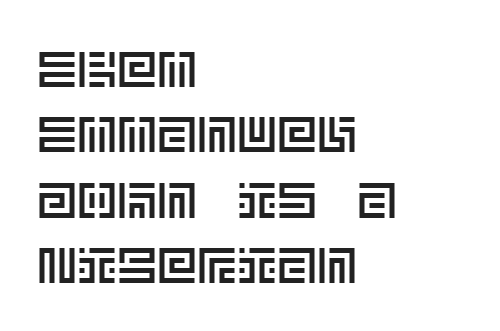
The lines in this sample share a left origin and differ only in where they stop. Quick note: interline space is typical. Nobody drew a line under any word here. You can tell it's not italic because the verticals are truly vertical. The horizontal fit of the characters is conventional and even.
